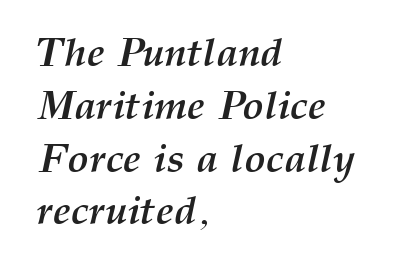
The image shows 40 px semibold type, italic (leaning right); set left-aligned, normal line spacing (1.32x), normal letter spacing, not underlined; medium stroke contrast and a medium x-height.
